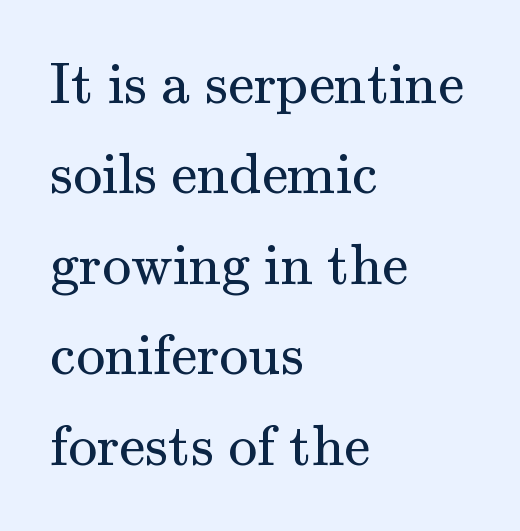
How are the letters spaced? Ordinarily, with no added tracking. These lines stack with their left ends in a neat column. This sample keeps an unexceptional amount of space between lines. No italicization has been applied; the sample stays upright.
